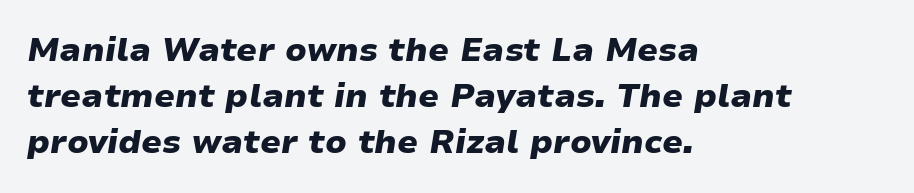
The image shows 33 px heavy, wide type, italic (leaning right); set left-aligned, normal line spacing (1.4x), normal letter spacing, not underlined; low stroke contrast and a medium x-height.
